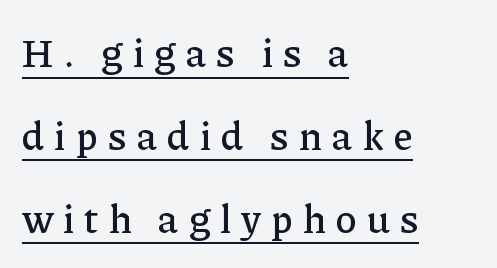
Each word looks stretched out because of the extra space between its letters. Character widths vary here, with narrow letters taking less room than wide ones. A continuous stroke trails under the words, as in a hyperlink. Characters remain perfectly vertical along every line.
